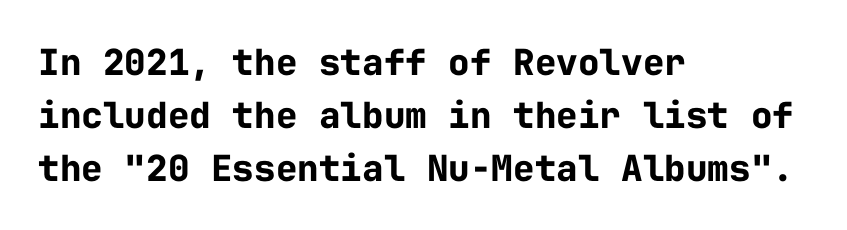
Q: Is the text bold? A: Yes.
Q: Is the text italic (slanted)? A: No, it is upright.
Q: Is the typeface a serif or a sans-serif typeface? A: Sans-serif.
Q: Is the text underlined? A: No.
Q: How is the paragraph aligned? A: Left-aligned.
Q: Is the spacing between letters normal or unusually wide? A: Normal.
Q: Is the spacing between lines tight, normal or loose? A: Normal.
Q: Width (condensed, normal, or wide)? A: Normal.
Q: Stroke contrast? A: Low.
Q: x-height? A: Medium.
Q: Monospaced? A: Yes.
